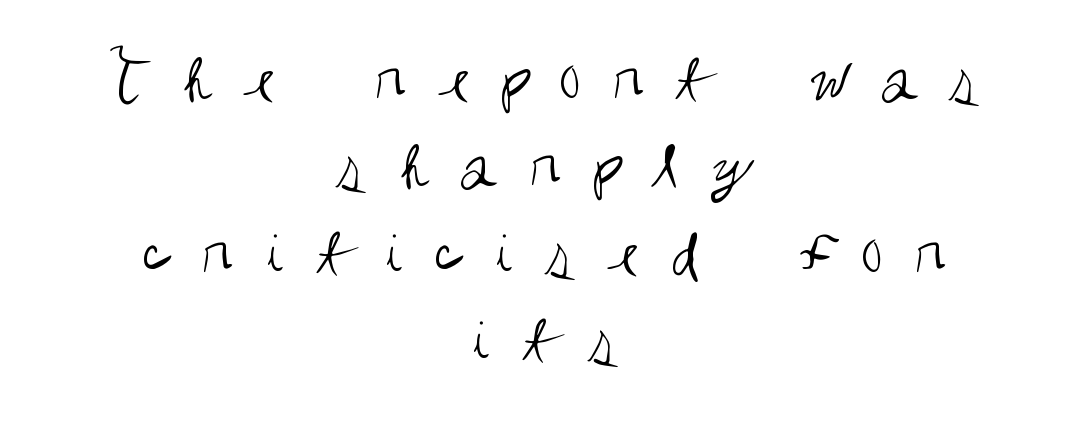
Each word looks stretched out because of the extra space between its letters. Note the varied advance widths — an 'i' is clearly narrower than an 'm'. The baseline area is clear. No feet cap the strokes, marking this as sans-serif type.
